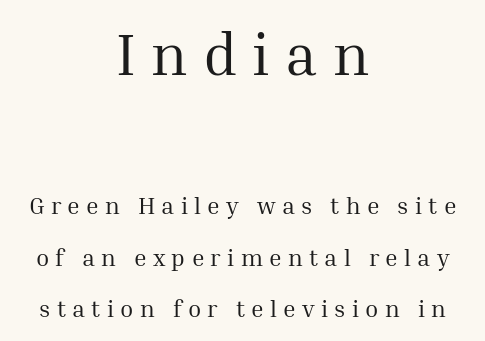
The image shows 59 px regular-weight serif type, upright; set centered, loose line spacing (2.14x), unusually wide letter spacing (+0.26 em), not underlined; the first (top) block is 2.46x larger; medium stroke contrast and a medium x-height.
